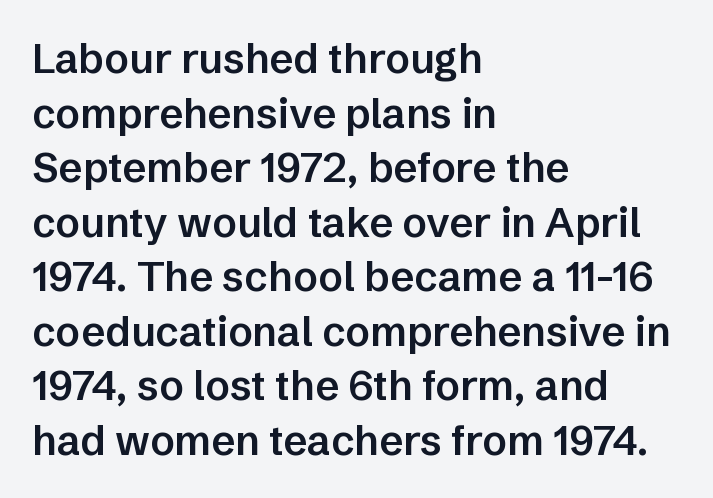
Q: Is the text bold? A: Semi-bold.
Q: Is the text italic (slanted)? A: No, it is upright.
Q: Is the typeface a serif or a sans-serif typeface? A: Sans-serif.
Q: Is the text underlined? A: No.
Q: How is the paragraph aligned? A: Left-aligned.
Q: Is the spacing between letters normal or unusually wide? A: Normal.
Q: Is the spacing between lines tight, normal or loose? A: Normal.
Q: Width (condensed, normal, or wide)? A: Normal.
Q: Stroke contrast? A: Low.
Q: x-height? A: Medium.
Q: Monospaced? A: No.
